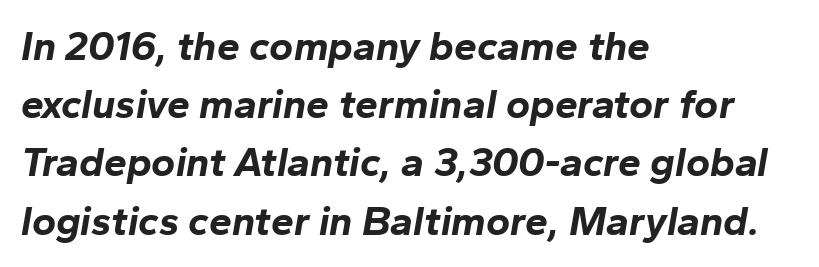
{"italic": "yes", "lean": "right", "slant_degrees": 10, "bold": "yes", "weight": "bold", "width": "normal", "stroke_contrast": "low", "x_height": "medium", "monospaced": "no", "underline": "no", "align": "left", "line_spacing": "normal", "line_spacing_ratio": 1.42, "letter_spacing": "normal", "letter_spacing_em": 0.0, "glyph_px": 41}
